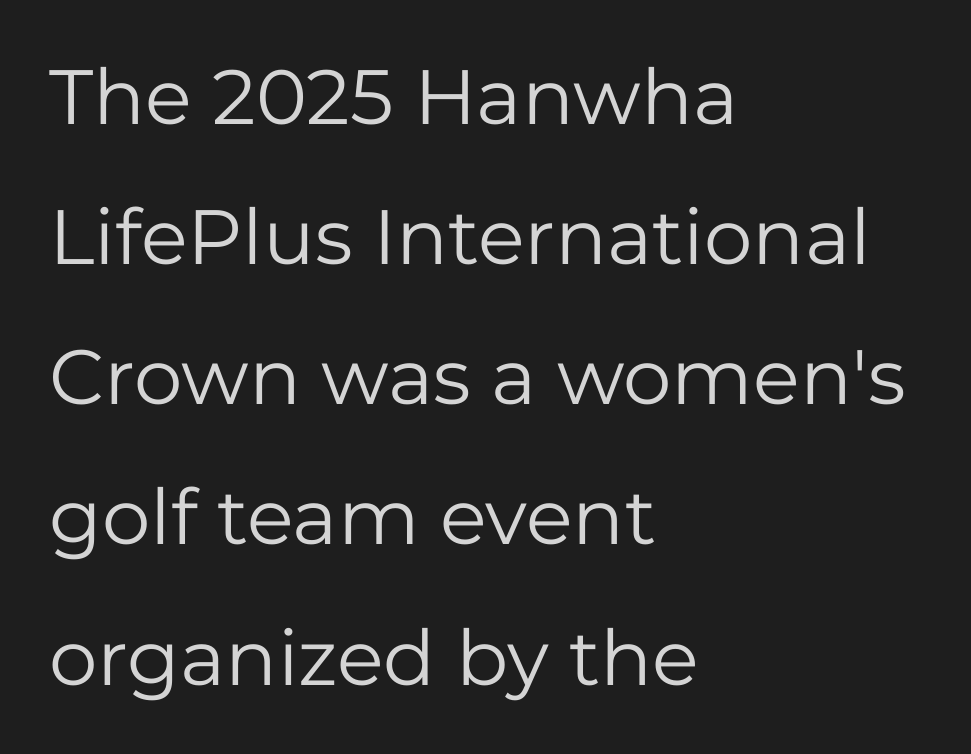
{"serif": "no", "italic": "no", "bold": "no", "weight": "regular", "width": "normal", "stroke_contrast": "low", "x_height": "medium", "monospaced": "no", "underline": "no", "align": "left", "line_spacing_ratio": 1.82, "letter_spacing": "normal", "letter_spacing_em": 0.0, "glyph_px": 77}
